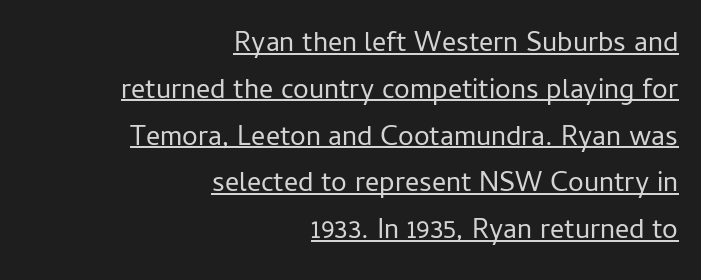
Q: Is the text bold? A: No.
Q: Is the text italic (slanted)? A: No, it is upright.
Q: Is the typeface a serif or a sans-serif typeface? A: Sans-serif.
Q: Is the text underlined? A: Yes.
Q: How is the paragraph aligned? A: Right-aligned.
Q: Is the spacing between letters normal or unusually wide? A: Normal.
Q: Is the spacing between lines tight, normal or loose? A: Normal.
Q: Width (condensed, normal, or wide)? A: Normal.
Q: Stroke contrast? A: Low.
Q: x-height? A: Medium.
Q: Monospaced? A: No.
